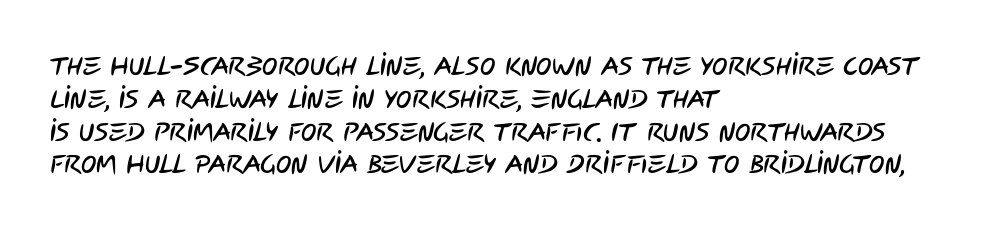
Q: Is the text underlined? A: No.
Q: How is the paragraph aligned? A: Left-aligned.
Q: Is the spacing between letters normal or unusually wide? A: Normal.
Q: Is the spacing between lines tight, normal or loose? A: Normal.
